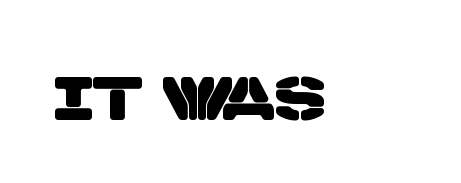
This sample uses plain, unmodified letter spacing. Each letter's strokes conclude bluntly, with no projecting serifs. Looks like regular typesetting: each glyph gets only the width it needs. Clear beneath every line of the passage.
